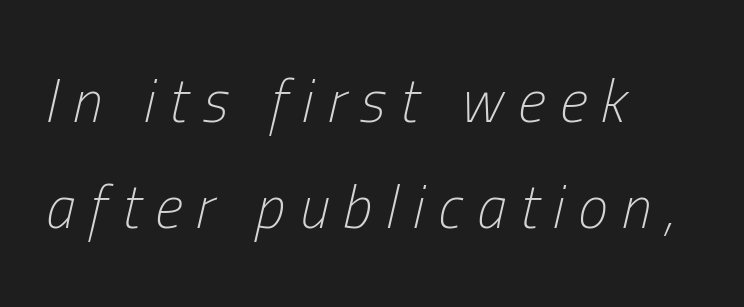
Q: Is the text bold? A: No.
Q: Is the text italic (slanted)? A: Yes, it leans right by about 13 degrees.
Q: Is the text underlined? A: No.
Q: How is the paragraph aligned? A: Left-aligned.
Q: Is the spacing between letters normal or unusually wide? A: Unusually wide.
Q: Width (condensed, normal, or wide)? A: Condensed.
Q: Stroke contrast? A: Low.
Q: x-height? A: Medium.
Q: Monospaced? A: No.
